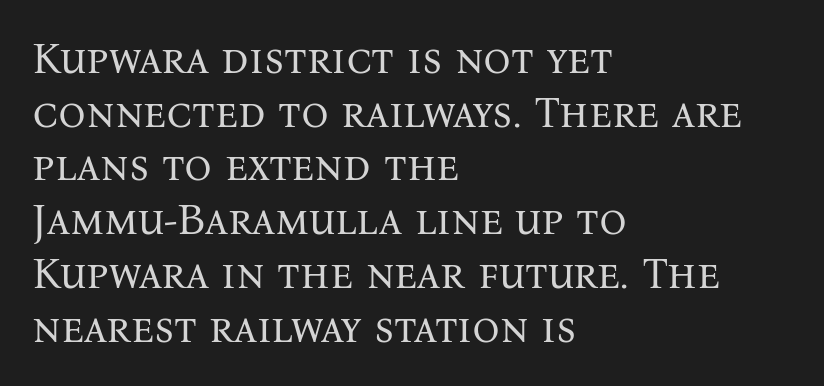
The image shows 43 px regular-weight serif type, upright; set left-aligned, normal line spacing (1.25x), normal letter spacing, not underlined; medium stroke contrast and a medium x-height.
